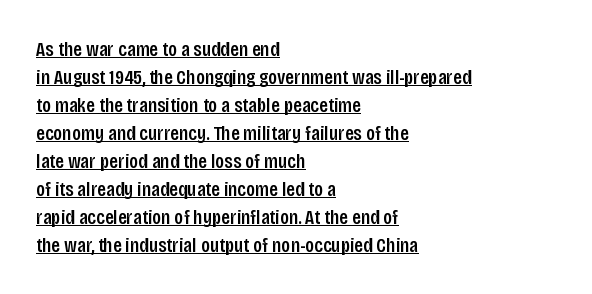
Q: Is the text italic (slanted)? A: No, it is upright.
Q: Is the text underlined? A: Yes.
Q: How is the paragraph aligned? A: Left-aligned.
Q: Is the spacing between letters normal or unusually wide? A: Normal.
Q: Is the spacing between lines tight, normal or loose? A: Normal.
